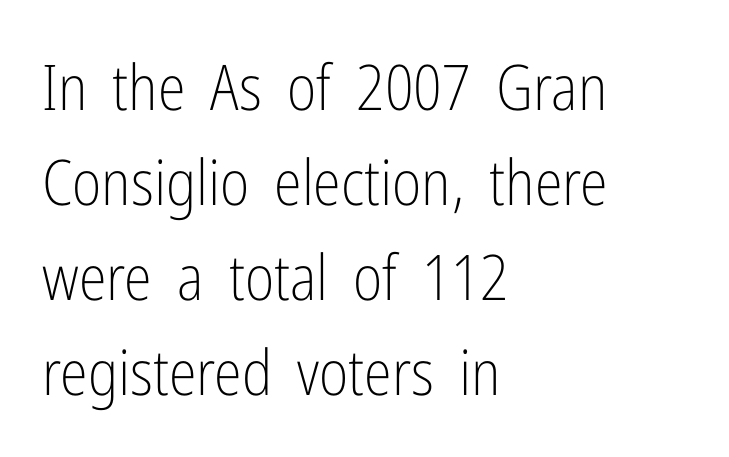
{"serif": "no", "italic": "no", "bold": "no", "weight": "light", "width": "condensed", "stroke_contrast": "low", "x_height": "medium", "monospaced": "no", "underline": "no", "align": "left", "line_spacing": "normal", "line_spacing_ratio": 1.51, "letter_spacing": "normal", "letter_spacing_em": 0.0, "glyph_px": 63}
